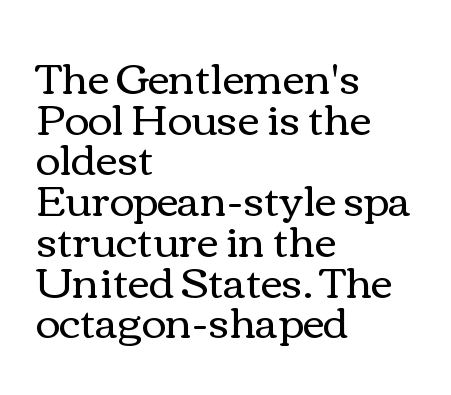
A typesetter would call this zero additional tracking. The face used here is proportionally spaced, like ordinary book or web type. A classic flush-left, rag-right setting is used for this passage. Ascenders rise straight up at ninety degrees. Very little white space separates one row of letters from the next. The letterforms sit at book weight or below.
